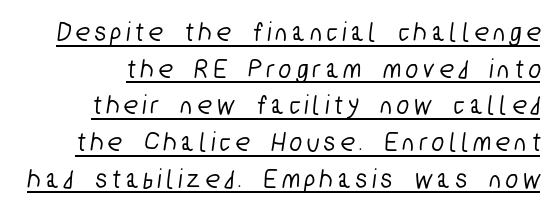
{"serif": "no", "width": "condensed", "stroke_contrast": "low", "x_height": "medium", "monospaced": "no", "underline": "yes", "line_spacing": "normal", "line_spacing_ratio": 1.31, "letter_spacing": "wide", "letter_spacing_em": 0.2, "glyph_px": 28}
